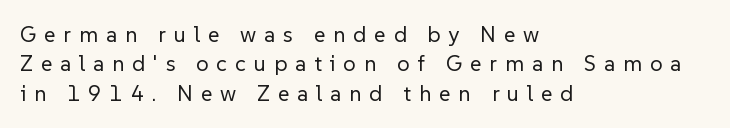
A typesetter would mark this as roman, not italic. The letterforms sit at book weight or below. Glance below the letters and you will spot only blank space. Each word looks stretched out because of the extra space between its letters. Does the leading feel generous? No, just average. Typeset ragged right — the left edge is the straight one.
